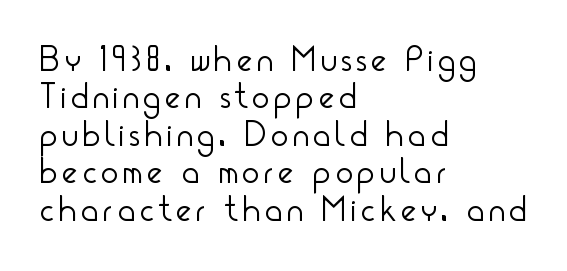
Q: Is the text bold? A: No.
Q: Is the text italic (slanted)? A: No, it is upright.
Q: Is the typeface a serif or a sans-serif typeface? A: Sans-serif.
Q: Is the text underlined? A: No.
Q: How is the paragraph aligned? A: Left-aligned.
Q: Is the spacing between lines tight, normal or loose? A: Tight.
Q: Width (condensed, normal, or wide)? A: Condensed.
Q: Stroke contrast? A: Low.
Q: x-height? A: Small.
Q: Monospaced? A: No.
